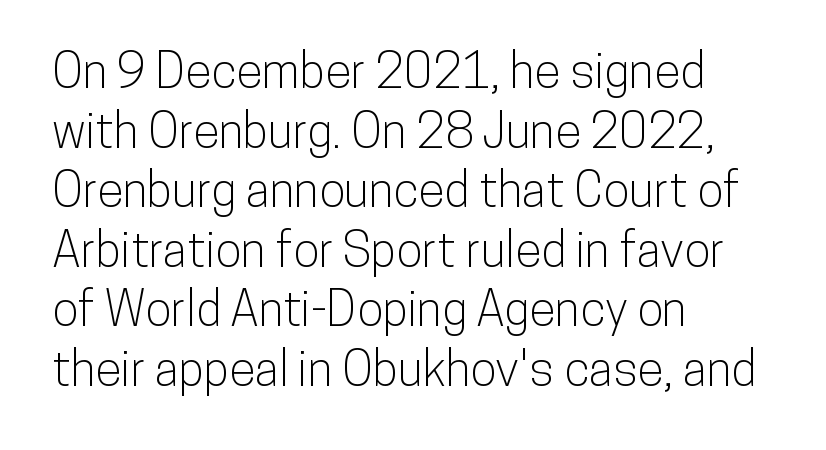
Serif or sans? Sans — the stroke terminals are bare. Beneath every word, the page is bare. Spacing verdict: proportional, widths tailored to each character. In terms of posture, this sample is upright. Is the block centered? No — it sits flush against the left margin.
